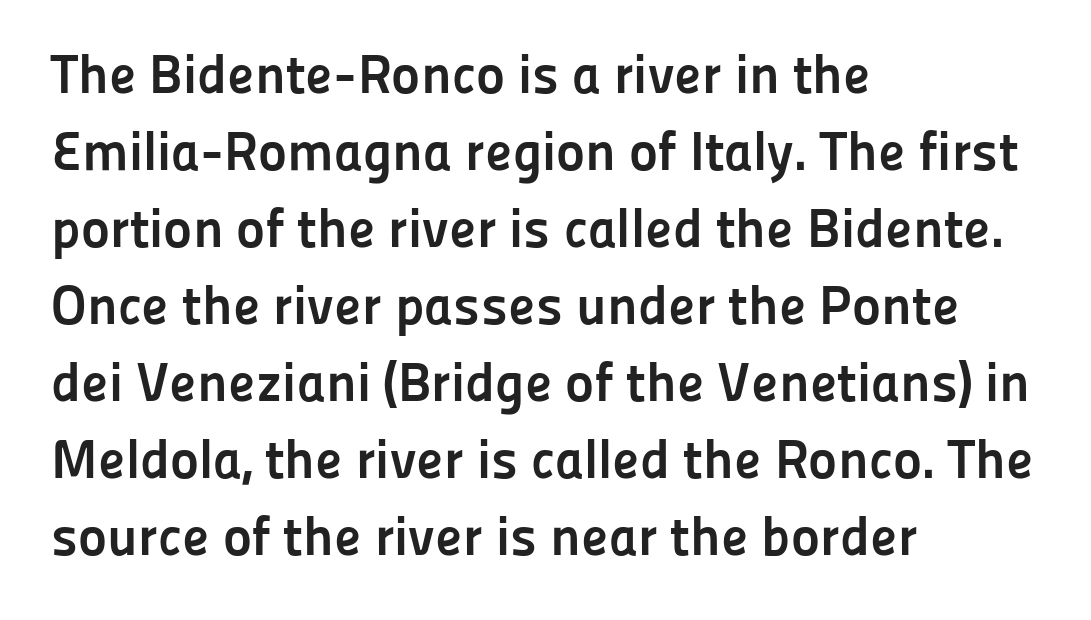
Q: Is the text bold? A: Yes.
Q: Is the text italic (slanted)? A: No, it is upright.
Q: Is the typeface a serif or a sans-serif typeface? A: Sans-serif.
Q: Is the text underlined? A: No.
Q: How is the paragraph aligned? A: Left-aligned.
Q: Is the spacing between letters normal or unusually wide? A: Normal.
Q: Is the spacing between lines tight, normal or loose? A: Normal.
Q: Width (condensed, normal, or wide)? A: Normal.
Q: Stroke contrast? A: Low.
Q: x-height? A: Medium.
Q: Monospaced? A: No.
